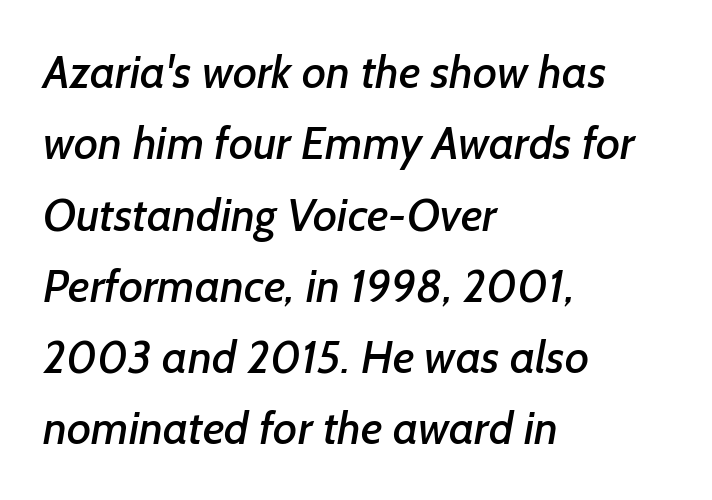
{"serif": "no", "width": "normal", "stroke_contrast": "low", "x_height": "medium", "monospaced": "no", "underline": "no", "align": "left", "line_spacing": "normal", "line_spacing_ratio": 1.55, "letter_spacing": "normal", "letter_spacing_em": 0.0, "glyph_px": 46}
